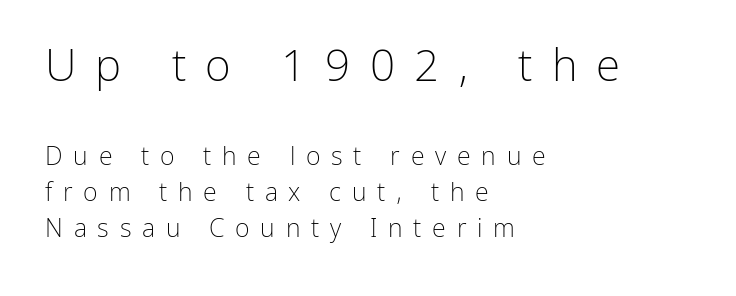
The image shows 44 px light sans-serif type, upright; set left-aligned, normal line spacing (1.44x), unusually wide letter spacing (+0.43 em), not underlined; the first (top) block is 1.76x larger; low stroke contrast and a medium x-height.
